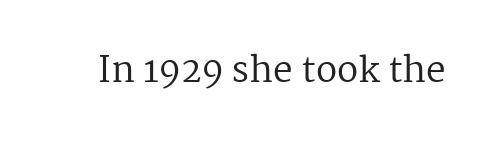
Letters have the restrained weight of plain body copy at most. Bare-footed words on every line. Standard letterfit; no display-style spreading of the glyphs. Do the characters align in a grid? No, the font is proportional. If you drew a line through each stem, it would be perfectly vertical. Serifs: yes, visible at the terminals of the letterforms.
